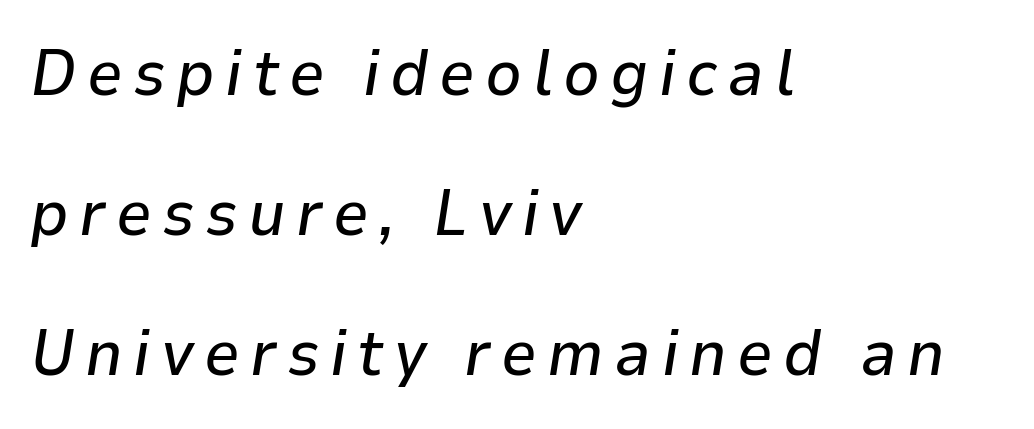
The image shows 64 px text type, italic (leaning right); set left-aligned, loose line spacing (2.19x), not underlined; low stroke contrast and a medium x-height.
